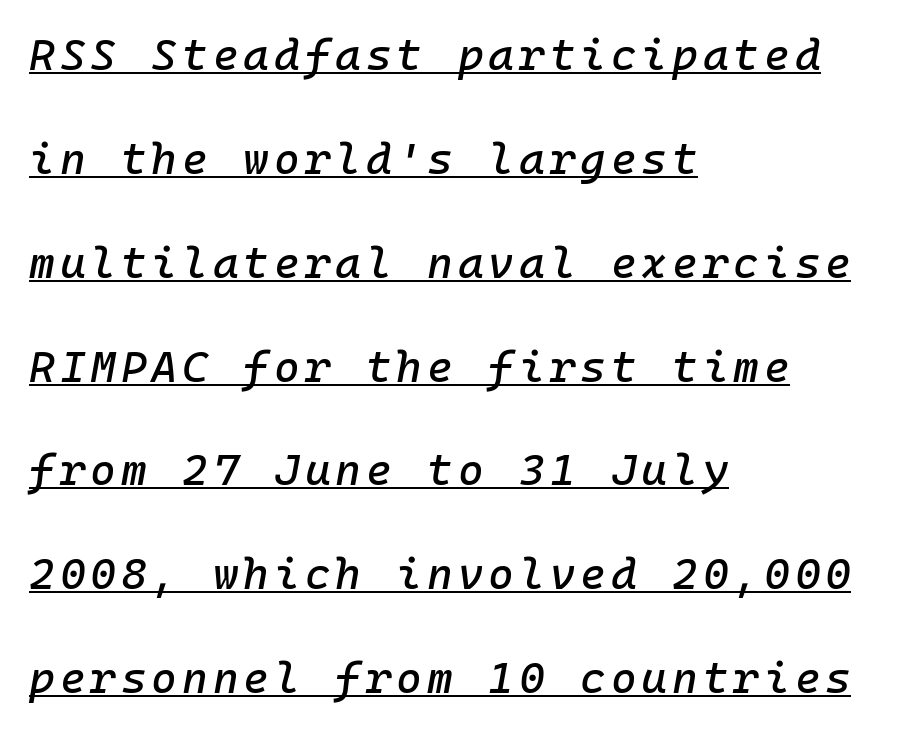
Compared with typical paragraphs, the rows here are farther apart. The ragged edge is on the right, which tells us the setting is flush left. The rendering applies a slant to the glyphs. The rendering uses typewriter-style spacing with identical character cells. Honestly, the underline is the first thing you notice here.
